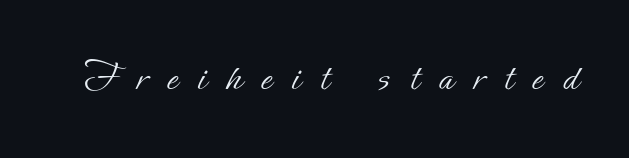
{"bold": "no", "weight": "light", "width": "normal", "stroke_contrast": "low", "x_height": "small", "monospaced": "no", "underline": "no", "letter_spacing": "wide", "letter_spacing_em": 0.48, "glyph_px": 41}
